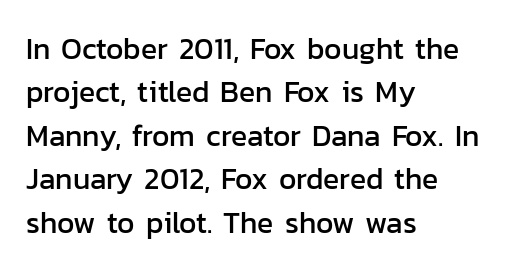
Looks like regular typesetting: each glyph gets only the width it needs. Clear beneath every line of the passage. This sample uses a sans-serif face. The leading is moderate, giving the passage an even texture. Tracking value appears to be zero — textbook default spacing.
